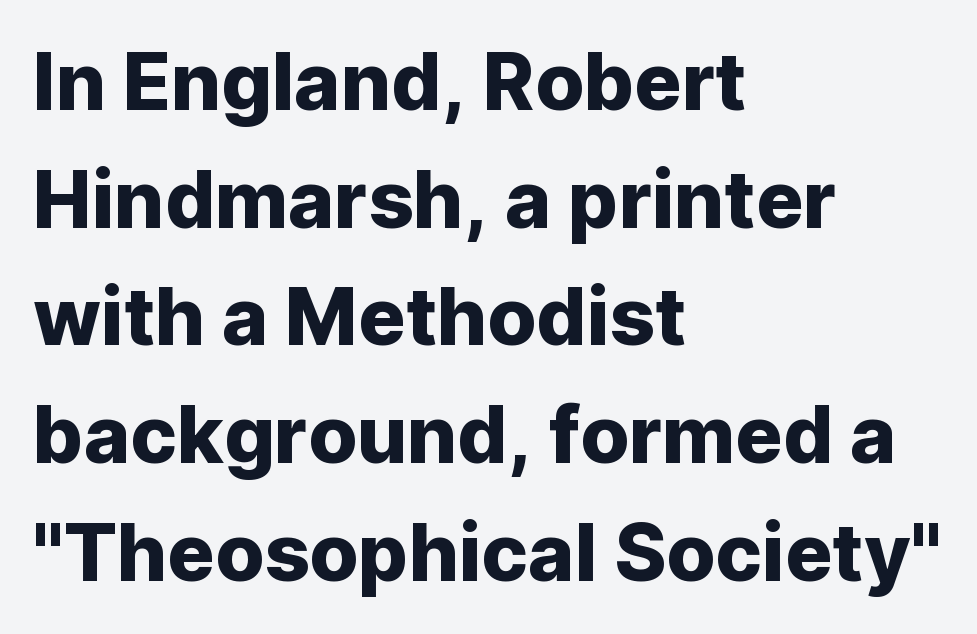
In terms of letterspacing, this is plain default setting. A roman cut, with each character standing at attention. Do the characters align in a grid? No, the font is proportional. Honestly, the row spacing looks completely unremarkable. The glyphs in this specimen are sans serif. The glyphs are unaccompanied by any horizontal stroke below them.
